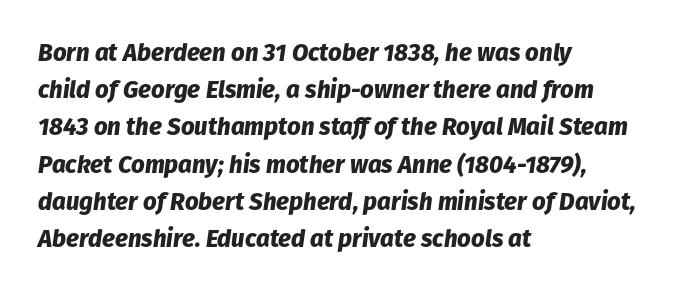
The image shows 24 px bold type, italic (leaning right); set left-aligned, normal line spacing (1.55x), normal letter spacing, not underlined.
